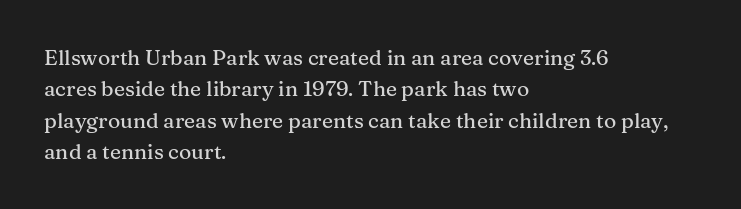
Q: Is the text italic (slanted)? A: No, it is upright.
Q: Is the text underlined? A: No.
Q: How is the paragraph aligned? A: Left-aligned.
Q: Is the spacing between letters normal or unusually wide? A: Normal.
Q: Is the spacing between lines tight, normal or loose? A: Normal.
